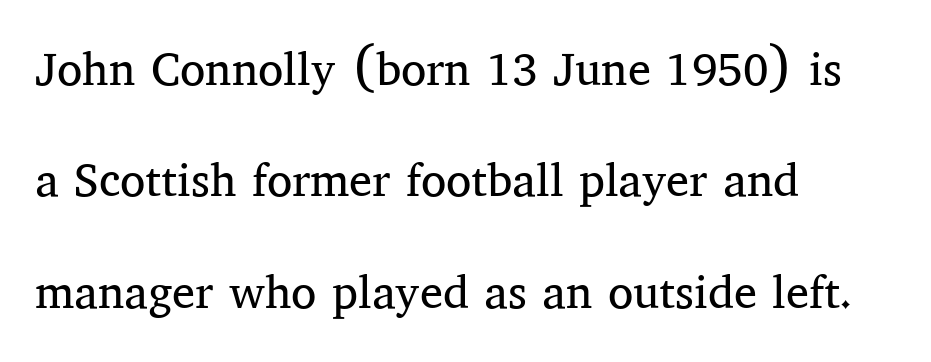
No word sits above an underline. This sample is left-justified, so line endings fall wherever the words run out. I'd call this a serif setting — the letters wear small feet. A quiet, ordinary-to-light weight characterises the typeface. This block would shrink considerably if given ordinary leading; it's expanded now. Quick note: not italic, upright.
